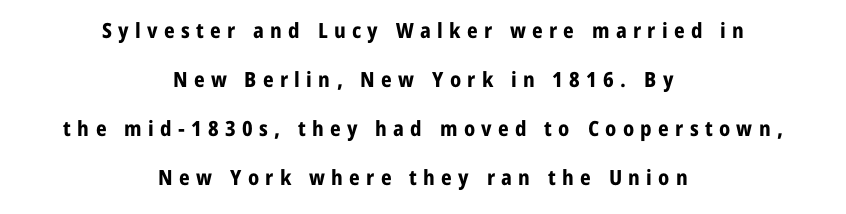
Tracking value appears strongly positive — letters spread wide. Leftover space on each line is divided equally before and after the words. Look at the stroke-to-counter ratio: heavy, a bold. The designer dialed line spacing up above the default. The letters stand upright; this is a roman face.
